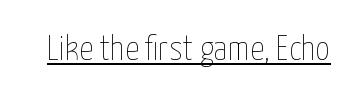
{"italic": "no", "bold": "no", "weight": "thin", "width": "condensed", "stroke_contrast": "low", "x_height": "medium", "monospaced": "no", "underline": "yes", "letter_spacing": "normal", "letter_spacing_em": 0.0, "glyph_px": 35}
